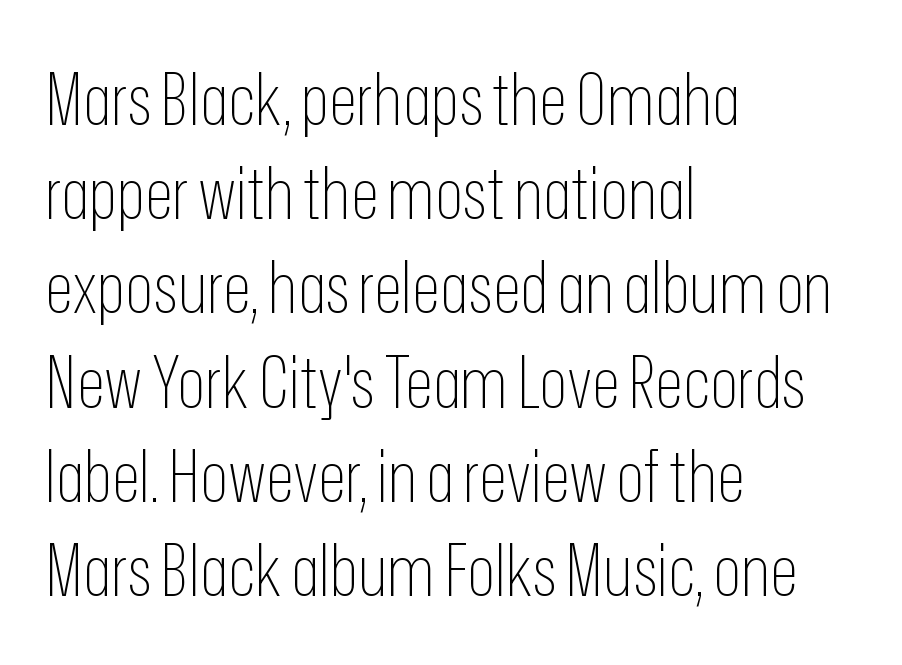
The image shows 73 px thin, condensed sans-serif type, upright; set left-aligned, normal line spacing (1.29x), normal letter spacing, not underlined; low stroke contrast and a medium x-height.
